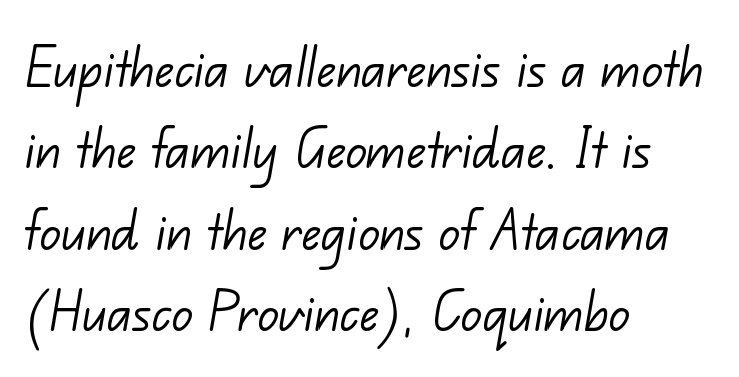
Q: Is the text bold? A: No.
Q: Is the typeface a serif or a sans-serif typeface? A: Sans-serif.
Q: Is the text underlined? A: No.
Q: How is the paragraph aligned? A: Left-aligned.
Q: Is the spacing between letters normal or unusually wide? A: Normal.
Q: Is the spacing between lines tight, normal or loose? A: Normal.
Q: Width (condensed, normal, or wide)? A: Normal.
Q: Stroke contrast? A: Low.
Q: x-height? A: Small.
Q: Monospaced? A: No.
